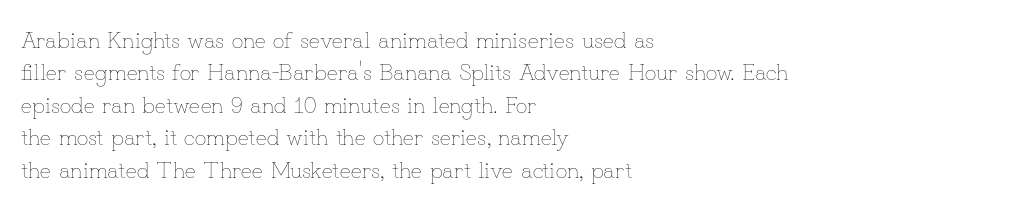
Q: Is the text bold? A: No.
Q: Is the text italic (slanted)? A: No, it is upright.
Q: Is the text underlined? A: No.
Q: How is the paragraph aligned? A: Left-aligned.
Q: Is the spacing between letters normal or unusually wide? A: Normal.
Q: Is the spacing between lines tight, normal or loose? A: Normal.
